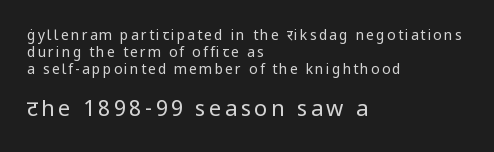
The image shows 22 px text type, upright; set left-aligned, line spacing 1.2x, not underlined; the second (bottom) block is 1.57x larger.
